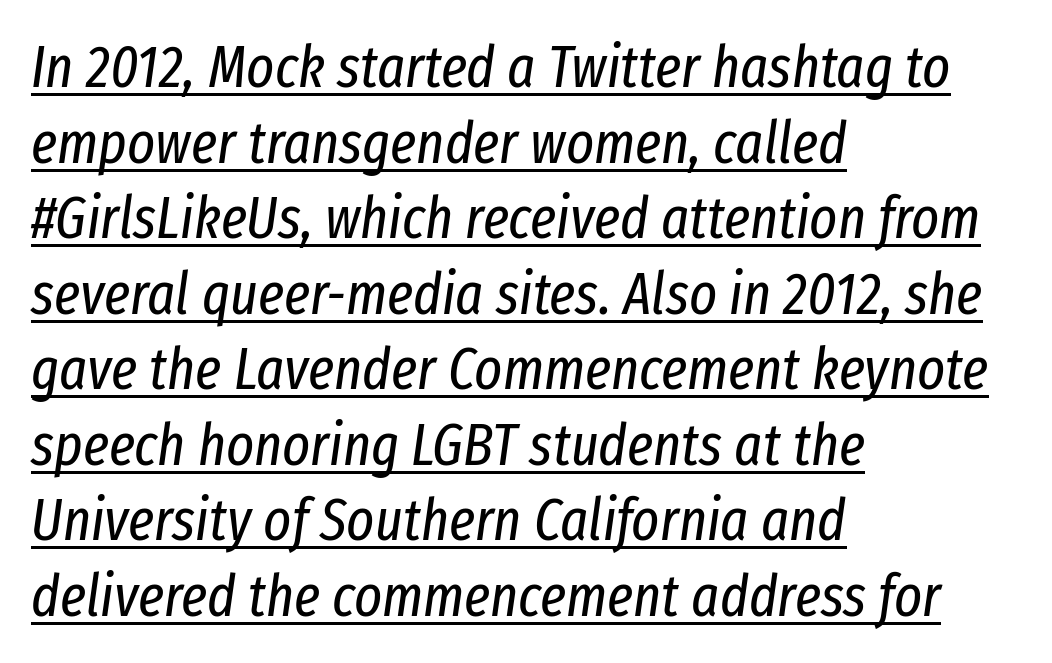
Ink coverage per letter is moderate at most. This sample has the flowing, uneven cadence of proportional lettering. The rendering keeps characters at their native spacing. A classic flush-left, rag-right setting is used for this passage.
